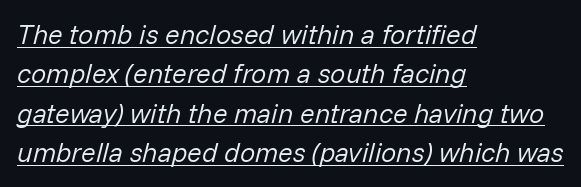
Q: Is the text bold? A: No.
Q: Is the text italic (slanted)? A: Yes, it leans right by about 14 degrees.
Q: Is the text underlined? A: Yes.
Q: How is the paragraph aligned? A: Left-aligned.
Q: Is the spacing between letters normal or unusually wide? A: Normal.
Q: Is the spacing between lines tight, normal or loose? A: Normal.
